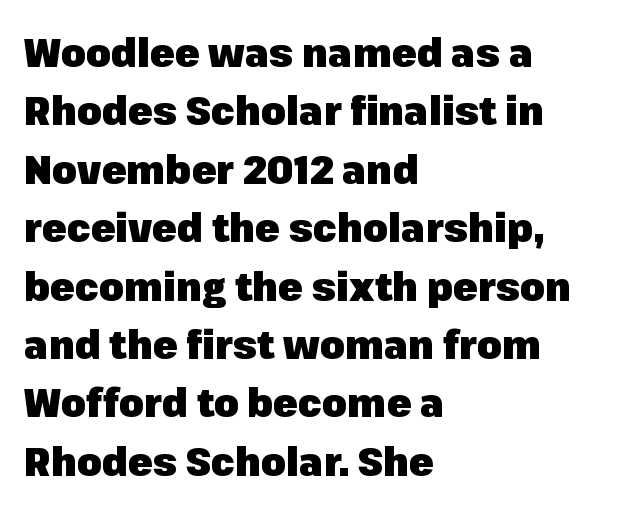
Q: Is the text bold? A: Yes.
Q: Is the text italic (slanted)? A: No, it is upright.
Q: Is the typeface a serif or a sans-serif typeface? A: Sans-serif.
Q: Is the text underlined? A: No.
Q: How is the paragraph aligned? A: Left-aligned.
Q: Is the spacing between letters normal or unusually wide? A: Normal.
Q: Is the spacing between lines tight, normal or loose? A: Normal.
Q: Width (condensed, normal, or wide)? A: Normal.
Q: Stroke contrast? A: Low.
Q: x-height? A: Medium.
Q: Monospaced? A: No.
